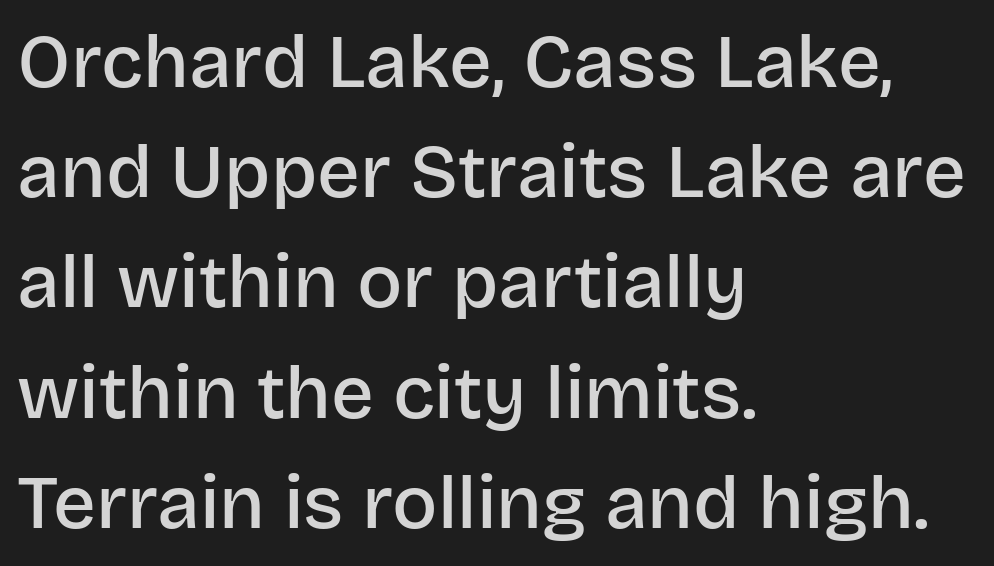
{"serif": "no", "italic": "no", "bold": "semi", "weight": "semibold", "width": "normal", "stroke_contrast": "low", "x_height": "large", "monospaced": "no", "underline": "no", "align": "left", "line_spacing": "normal", "line_spacing_ratio": 1.47, "letter_spacing": "normal", "letter_spacing_em": 0.0, "glyph_px": 75}
